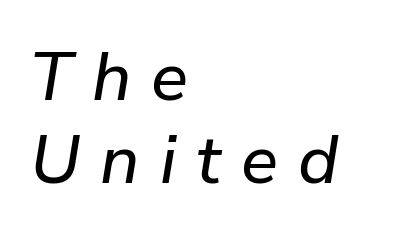
{"italic": "yes", "lean": "right", "slant_degrees": 9, "width": "normal", "stroke_contrast": "low", "x_height": "medium", "monospaced": "no", "underline": "no", "align": "left", "line_spacing_ratio": 1.21, "letter_spacing": "wide", "letter_spacing_em": 0.29, "glyph_px": 69}
